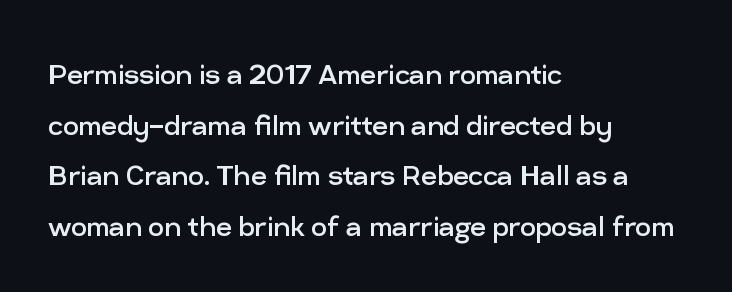
The image shows 35 px regular-weight sans-serif type, upright; set left-aligned, normal line spacing (1.45x), normal letter spacing, not underlined; low stroke contrast and a medium x-height.
